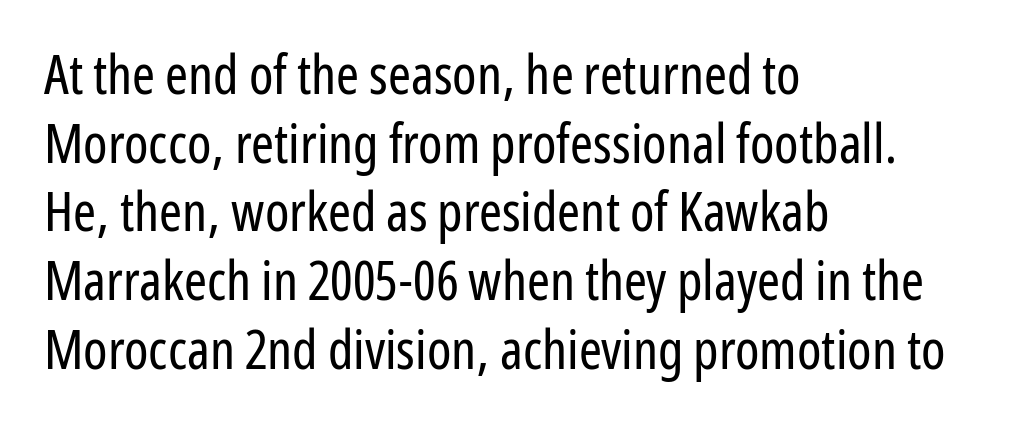
The image shows 55 px regular-weight, condensed sans-serif type, upright; set left-aligned, normal line spacing (1.25x), normal letter spacing, not underlined; low stroke contrast and a medium x-height.
